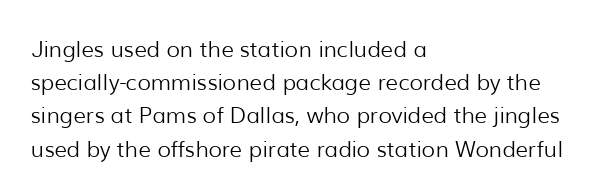
{"italic": "no", "bold": "no", "underline": "no", "align": "left", "line_spacing": "normal", "line_spacing_ratio": 1.51, "letter_spacing": "normal", "letter_spacing_em": 0.0, "glyph_px": 22}
